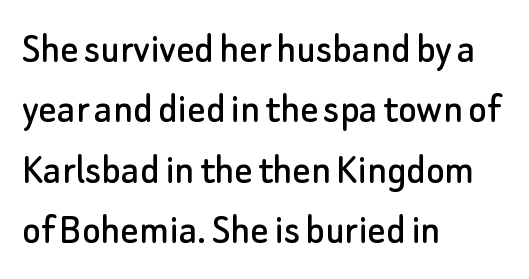
Q: Is the text italic (slanted)? A: No, it is upright.
Q: Is the typeface a serif or a sans-serif typeface? A: Sans-serif.
Q: Is the text underlined? A: No.
Q: How is the paragraph aligned? A: Left-aligned.
Q: Is the spacing between letters normal or unusually wide? A: Normal.
Q: Is the spacing between lines tight, normal or loose? A: Normal.
Q: Width (condensed, normal, or wide)? A: Normal.
Q: Stroke contrast? A: Low.
Q: x-height? A: Small.
Q: Monospaced? A: No.
